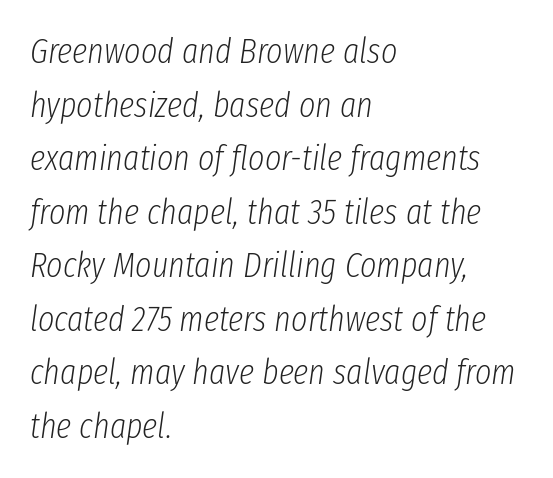
The image shows 35 px light, condensed type, italic (leaning right); set left-aligned, normal line spacing (1.53x), normal letter spacing, not underlined; low stroke contrast and a medium x-height.
